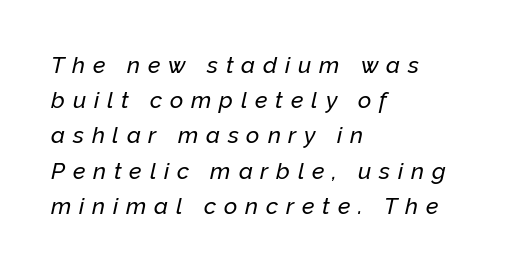
Is the type slanted? Yes — the strokes lean at a clear angle. Compared with typical body copy, the letter spacing here is much looser. The space between consecutive lines is moderate. Each line starts at the same left margin while the right side varies. The gap between lines stays unmarked.
